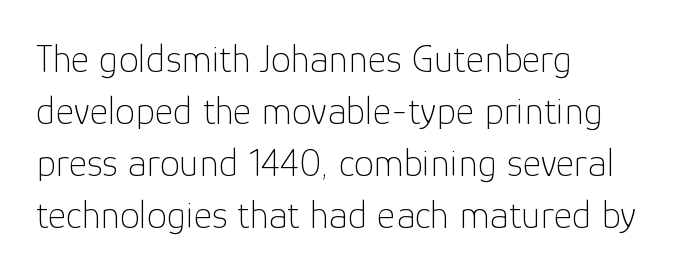
Descender tails drop into unmarked territory. The gaps between neighbouring characters are ordinary and unremarkable. Students, observe: this is what conventionally led text looks like. Vertical stems look standard width or narrower in stroke.
